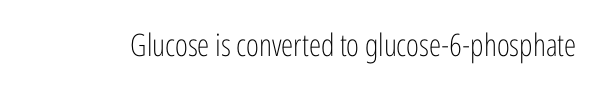
The image shows 31 px light, condensed sans-serif type, upright; set normal letter spacing, not underlined; low stroke contrast and a medium x-height.
